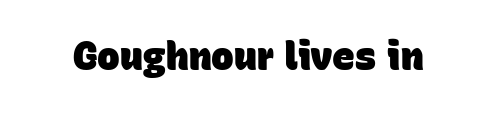
Quick note: underline off. Students, note that the glyphs here touch the page at normal intervals. Emphasis by weight is at full strength: bold. Here the designer chose a conventional face with non-uniform glyph widths. Are there feet on the stems? There aren't — it's a sans.
